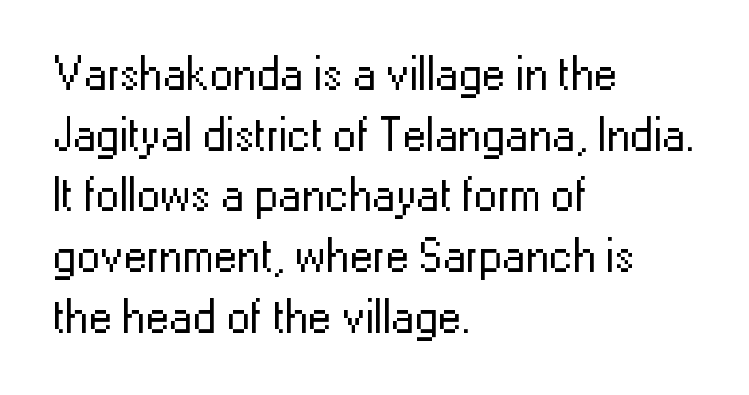
A normal amount of white space separates one row of letters from the next. Observe the ordinary spacing: letters are neighbours, not strangers. The weight would be labelled regular, book, light, or lighter still. These lines are rendered in a variable-pitch font. What kind of face is this? One without serifs — a sans. The rendering anchors every line to the left-hand side.
